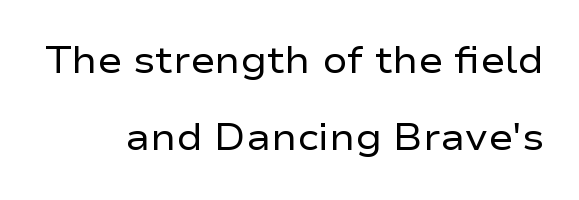
{"serif": "no", "italic": "no", "bold": "no", "weight": "regular", "width": "wide", "stroke_contrast": "low", "x_height": "medium", "monospaced": "no", "underline": "no", "line_spacing": "loose", "line_spacing_ratio": 2.09, "letter_spacing": "normal", "letter_spacing_em": 0.0, "glyph_px": 37}
